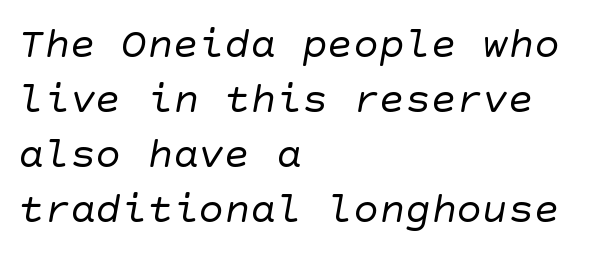
The image shows 43 px regular-weight sans-serif type; set left-aligned, normal line spacing (1.28x), normal letter spacing, not underlined; low stroke contrast and a large x-height.
